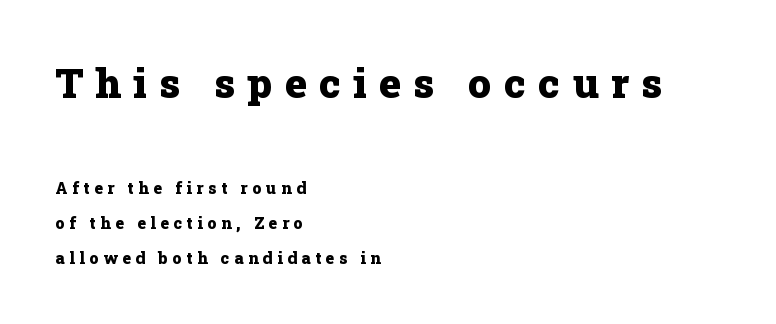
Q: Is the text bold? A: Yes.
Q: Is the text italic (slanted)? A: No, it is upright.
Q: Is the typeface a serif or a sans-serif typeface? A: Serif.
Q: Is the text underlined? A: No.
Q: How is the paragraph aligned? A: Left-aligned.
Q: Is the spacing between letters normal or unusually wide? A: Unusually wide.
Q: Is the spacing between lines tight, normal or loose? A: Loose.
Q: Which block of text is set in a larger size, the first (top) or the second (bottom)? A: The first (top) one.
Q: Width (condensed, normal, or wide)? A: Normal.
Q: Stroke contrast? A: Low.
Q: x-height? A: Medium.
Q: Monospaced? A: No.
